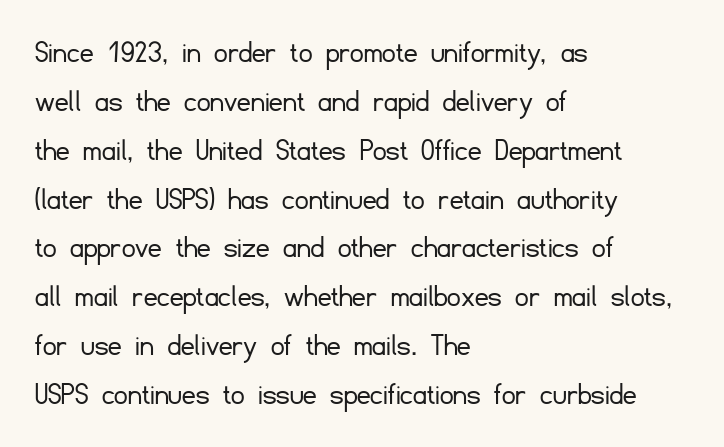
The image shows 33 px light sans-serif type, upright; set left-aligned, normal line spacing (1.48x), normal letter spacing, not underlined; low stroke contrast and a small x-height.
